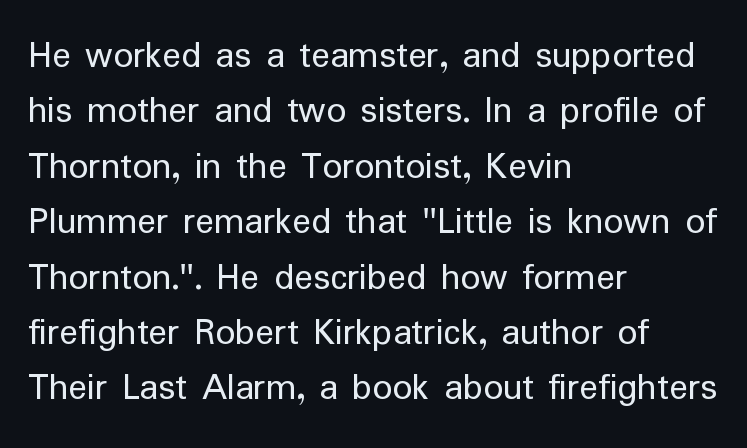
The image shows 39 px regular-weight sans-serif type, upright; set left-aligned, normal line spacing (1.42x), normal letter spacing, not underlined; low stroke contrast and a medium x-height.
